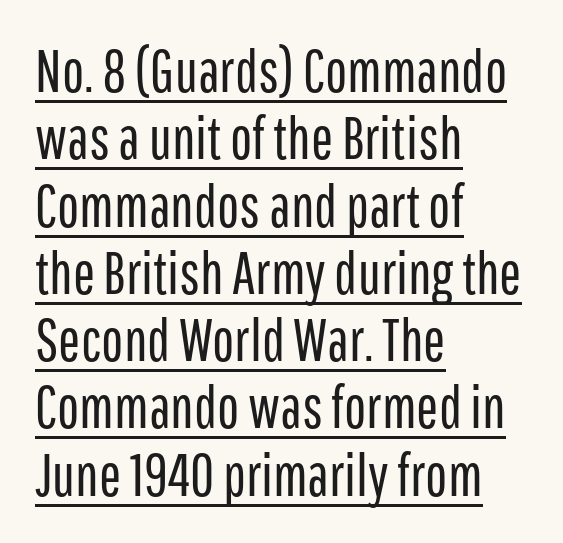
The image shows 59 px regular-weight, condensed sans-serif type, upright; set left-aligned, tight line spacing (1.14x), normal letter spacing, underlined; low stroke contrast and a medium x-height.
